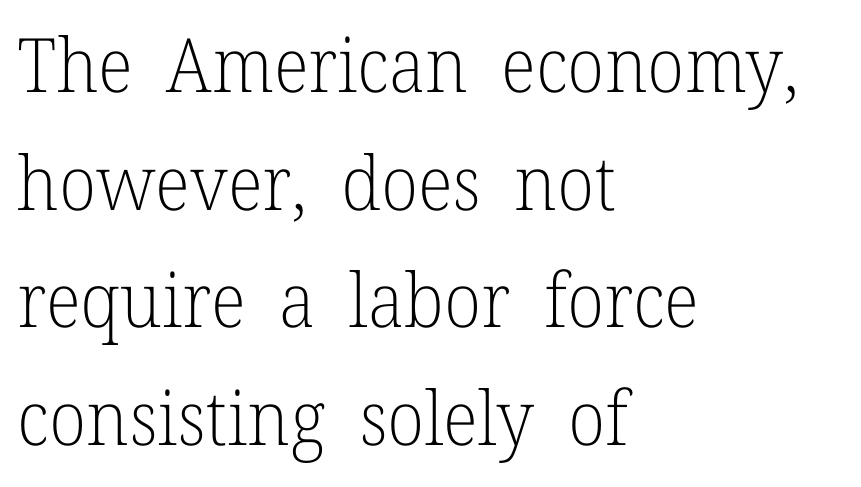
Q: Is the text bold? A: No.
Q: Is the text italic (slanted)? A: No, it is upright.
Q: Is the typeface a serif or a sans-serif typeface? A: Serif.
Q: Is the text underlined? A: No.
Q: How is the paragraph aligned? A: Left-aligned.
Q: Is the spacing between letters normal or unusually wide? A: Normal.
Q: Is the spacing between lines tight, normal or loose? A: Normal.
Q: Width (condensed, normal, or wide)? A: Normal.
Q: Stroke contrast? A: Low.
Q: x-height? A: Medium.
Q: Monospaced? A: No.
